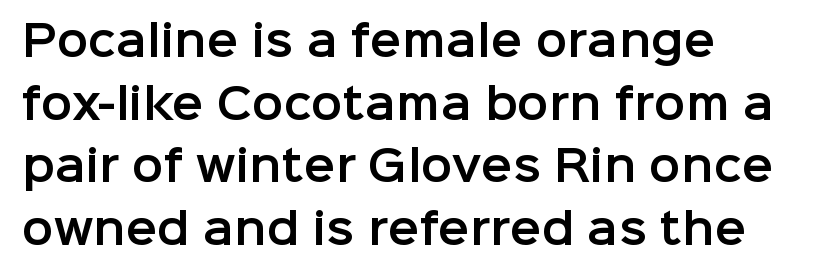
{"serif": "no", "italic": "no", "width": "normal", "stroke_contrast": "low", "x_height": "medium", "monospaced": "no", "underline": "no", "align": "left", "line_spacing": "normal", "line_spacing_ratio": 1.49, "letter_spacing": "normal", "letter_spacing_em": 0.0, "glyph_px": 42}
